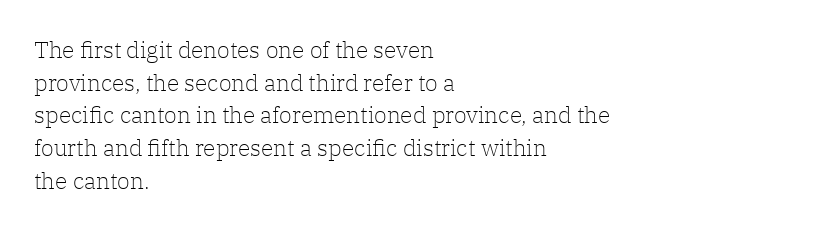
{"italic": "no", "bold": "no", "underline": "no", "align": "left", "line_spacing": "normal", "line_spacing_ratio": 1.42, "letter_spacing": "normal", "letter_spacing_em": 0.0, "glyph_px": 23}
